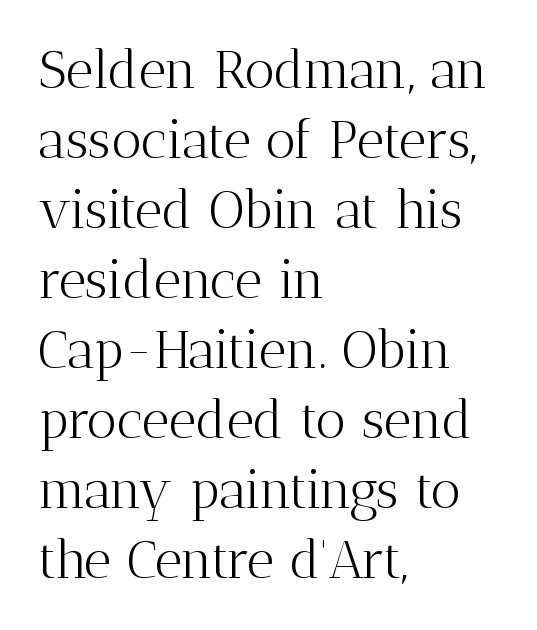
{"serif": "yes", "italic": "no", "bold": "no", "weight": "light", "width": "normal", "stroke_contrast": "medium", "x_height": "medium", "monospaced": "no", "underline": "no", "align": "left", "line_spacing": "normal", "line_spacing_ratio": 1.32, "letter_spacing": "normal", "letter_spacing_em": 0.0, "glyph_px": 53}
